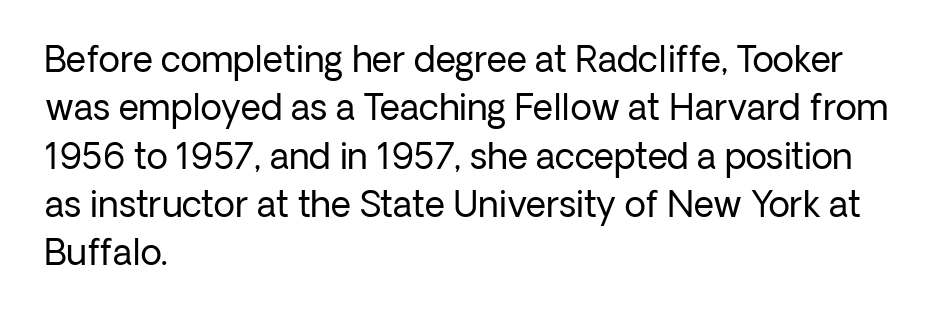
Q: Is the text bold? A: No.
Q: Is the text italic (slanted)? A: No, it is upright.
Q: Is the typeface a serif or a sans-serif typeface? A: Sans-serif.
Q: Is the text underlined? A: No.
Q: How is the paragraph aligned? A: Left-aligned.
Q: Is the spacing between letters normal or unusually wide? A: Normal.
Q: Is the spacing between lines tight, normal or loose? A: Normal.
Q: Width (condensed, normal, or wide)? A: Normal.
Q: Stroke contrast? A: Low.
Q: x-height? A: Medium.
Q: Monospaced? A: No.
